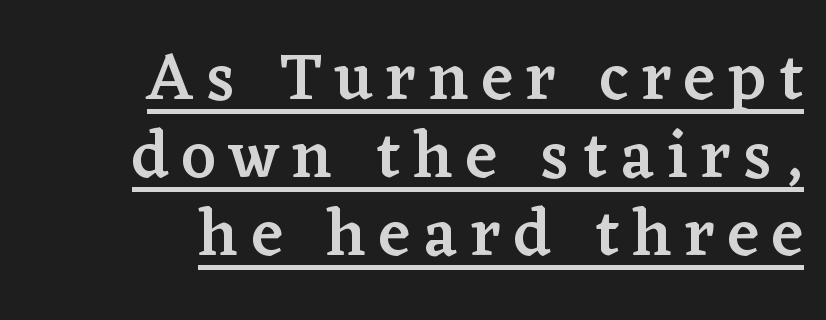
The image shows 66 px semibold serif type, upright; set right-aligned, line spacing 1.18x, unusually wide letter spacing (+0.2 em), underlined; low stroke contrast and a medium x-height.
